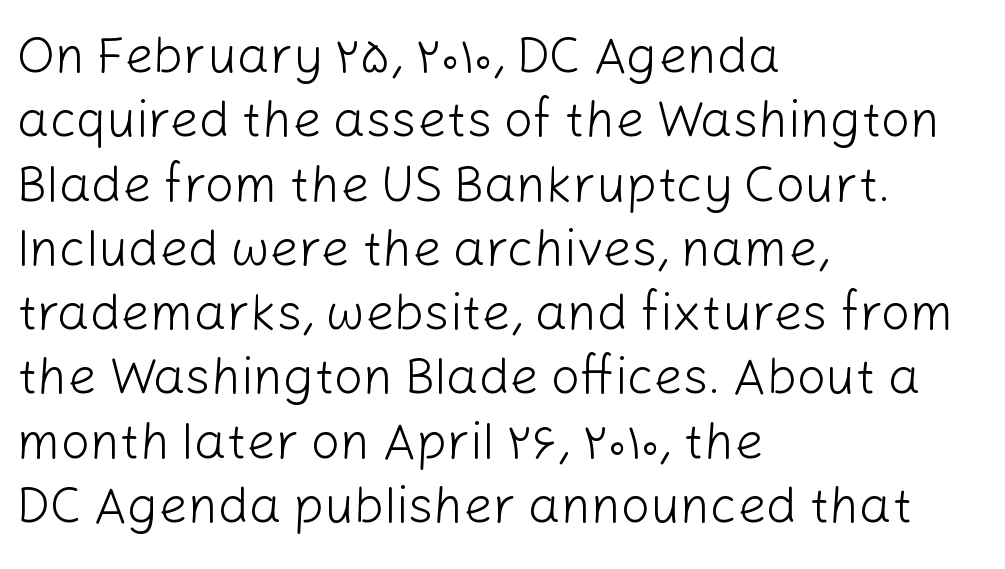
Q: Is the text bold? A: No.
Q: Is the text italic (slanted)? A: No, it is upright.
Q: Is the typeface a serif or a sans-serif typeface? A: Sans-serif.
Q: Is the text underlined? A: No.
Q: How is the paragraph aligned? A: Left-aligned.
Q: Is the spacing between letters normal or unusually wide? A: Normal.
Q: Is the spacing between lines tight, normal or loose? A: Normal.
Q: Width (condensed, normal, or wide)? A: Normal.
Q: Stroke contrast? A: Low.
Q: x-height? A: Medium.
Q: Monospaced? A: No.
